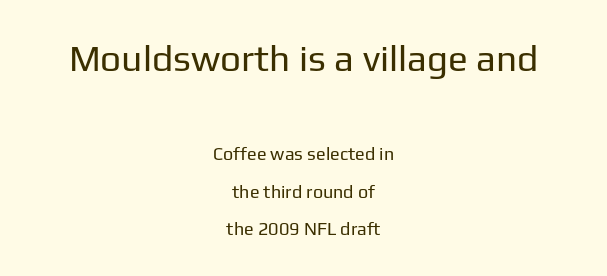
The image shows 37 px regular-weight sans-serif type, upright; set centered, loose line spacing (2.09x), normal letter spacing, not underlined; the first (top) block is 2.06x larger; low stroke contrast and a medium x-height.
